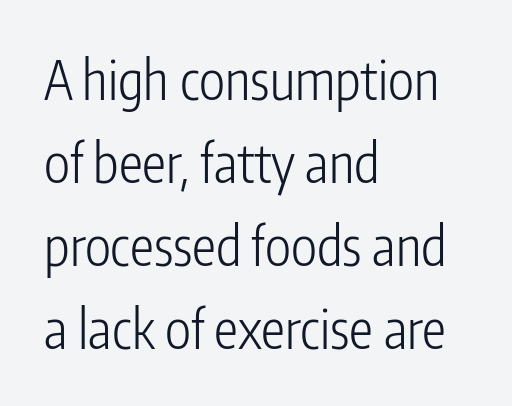
Q: Is the text bold? A: No.
Q: Is the text italic (slanted)? A: No, it is upright.
Q: Is the typeface a serif or a sans-serif typeface? A: Sans-serif.
Q: Is the text underlined? A: No.
Q: How is the paragraph aligned? A: Left-aligned.
Q: Is the spacing between letters normal or unusually wide? A: Normal.
Q: Is the spacing between lines tight, normal or loose? A: Normal.
Q: Width (condensed, normal, or wide)? A: Condensed.
Q: Stroke contrast? A: Low.
Q: x-height? A: Medium.
Q: Monospaced? A: No.
